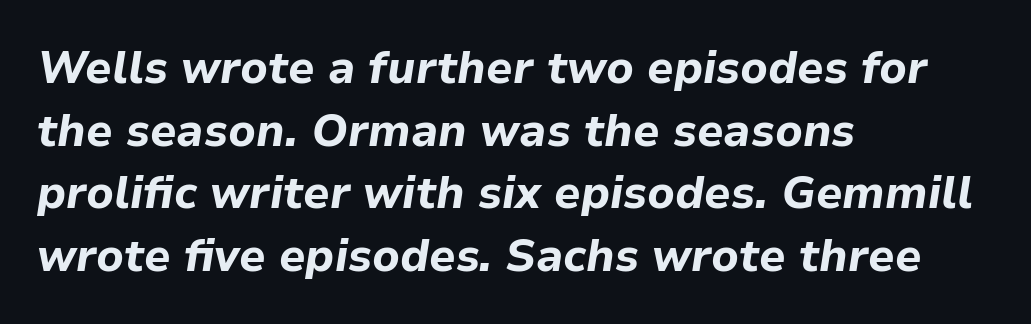
Q: Is the text bold? A: Yes.
Q: Is the text italic (slanted)? A: Yes, it leans right by about 9 degrees.
Q: Is the text underlined? A: No.
Q: How is the paragraph aligned? A: Left-aligned.
Q: Is the spacing between letters normal or unusually wide? A: Normal.
Q: Is the spacing between lines tight, normal or loose? A: Normal.
Q: Width (condensed, normal, or wide)? A: Normal.
Q: Stroke contrast? A: Low.
Q: x-height? A: Medium.
Q: Monospaced? A: No.
